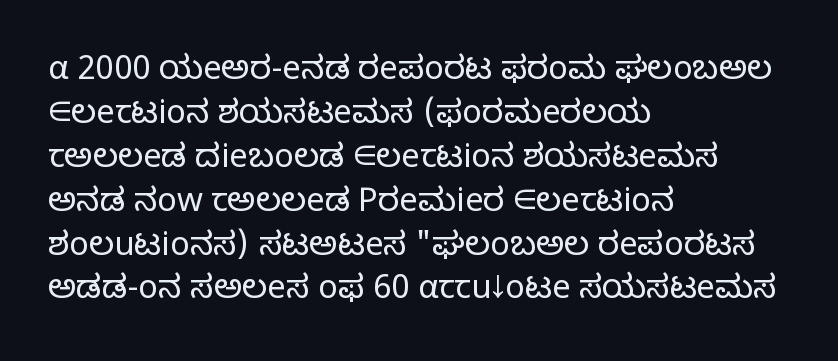
{"serif": "no", "italic": "no", "bold": "no", "weight": "light", "width": "normal", "stroke_contrast": "low", "x_height": "medium", "monospaced": "no", "underline": "no", "align": "left", "line_spacing": "normal", "line_spacing_ratio": 1.33, "letter_spacing": "normal", "letter_spacing_em": 0.0, "glyph_px": 33}
